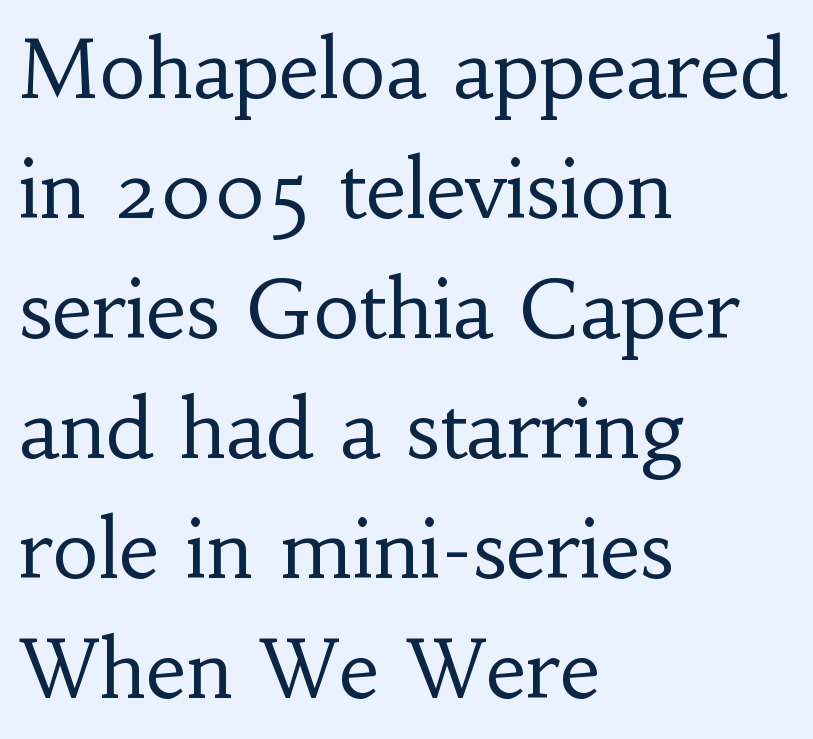
The image shows 80 px regular-weight serif type, upright; set left-aligned, normal line spacing (1.5x), normal letter spacing, not underlined; low stroke contrast and a small x-height.
